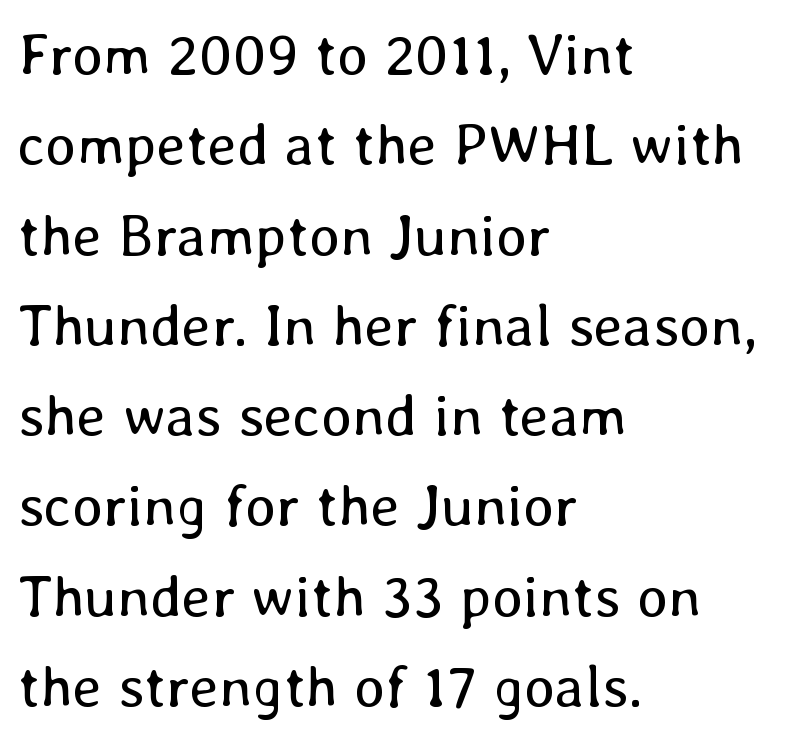
{"italic": "no", "bold": "no", "weight": "regular", "width": "normal", "stroke_contrast": "low", "x_height": "medium", "monospaced": "no", "underline": "no", "align": "left", "line_spacing": "normal", "line_spacing_ratio": 1.53, "letter_spacing": "normal", "letter_spacing_em": 0.0, "glyph_px": 59}
